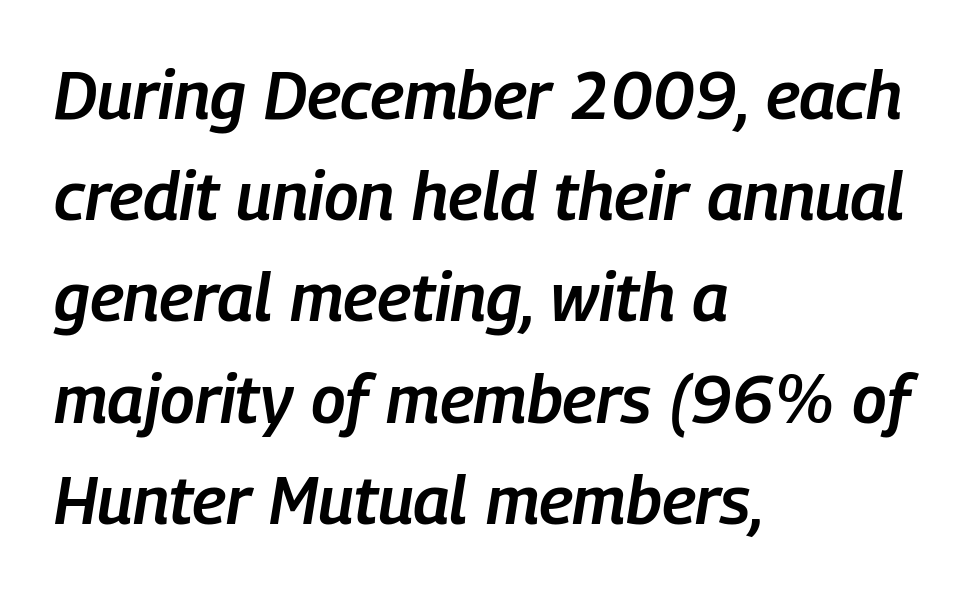
{"italic": "yes", "lean": "right", "slant_degrees": 9, "bold": "semi", "weight": "semibold", "width": "condensed", "stroke_contrast": "low", "x_height": "medium", "monospaced": "no", "underline": "no", "align": "left", "line_spacing": "normal", "line_spacing_ratio": 1.51, "letter_spacing": "normal", "letter_spacing_em": 0.0, "glyph_px": 67}
